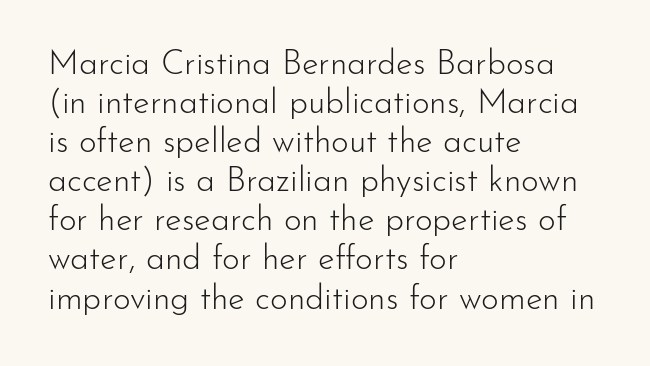
Q: Is the text bold? A: No.
Q: Is the text italic (slanted)? A: No, it is upright.
Q: Is the typeface a serif or a sans-serif typeface? A: Sans-serif.
Q: Is the text underlined? A: No.
Q: How is the paragraph aligned? A: Left-aligned.
Q: Is the spacing between letters normal or unusually wide? A: Normal.
Q: Is the spacing between lines tight, normal or loose? A: Tight.
Q: Width (condensed, normal, or wide)? A: Normal.
Q: Stroke contrast? A: Low.
Q: x-height? A: Small.
Q: Monospaced? A: No.
